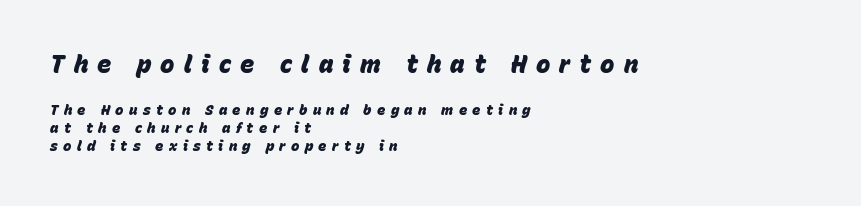
Q: Is the text bold? A: Yes.
Q: Is the text italic (slanted)? A: Yes, it leans right by about 15 degrees.
Q: Is the text underlined? A: No.
Q: How is the paragraph aligned? A: Left-aligned.
Q: Is the spacing between letters normal or unusually wide? A: Unusually wide.
Q: Is the spacing between lines tight, normal or loose? A: Normal.
Q: Which block of text is set in a larger size, the first (top) or the second (bottom)? A: The first (top) one.
